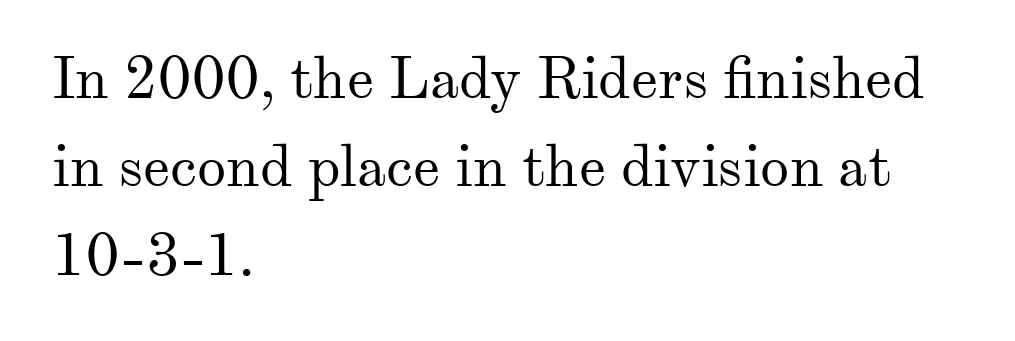
{"serif": "yes", "italic": "no", "bold": "no", "weight": "regular", "width": "normal", "stroke_contrast": "medium", "x_height": "small", "monospaced": "no", "underline": "no", "align": "left", "line_spacing": "normal", "line_spacing_ratio": 1.5, "letter_spacing": "normal", "letter_spacing_em": 0.0, "glyph_px": 59}
